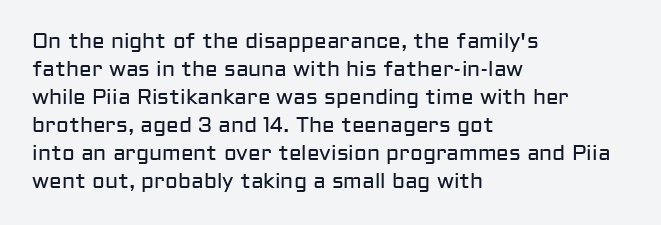
The paragraph has a hard left edge and a soft right edge. Rows of type keep a routine distance in the vertical direction. The letters sit at their default tracking, neither squeezed nor spread. Posture: vertical.
